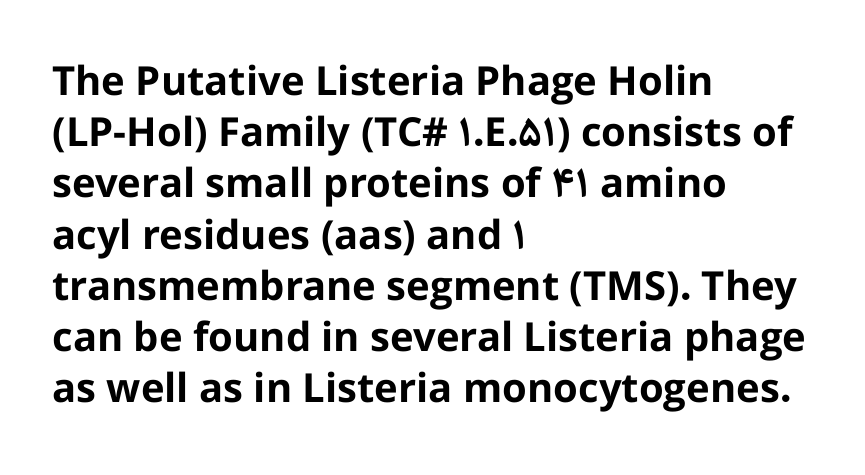
When letters stand straight like this, we call the style roman or upright. Compared with a centered layout, this one pins lines to the left instead. Regarding serifs, this sample does without them. Letter spacing: default. The space directly below the letters is spotless.
